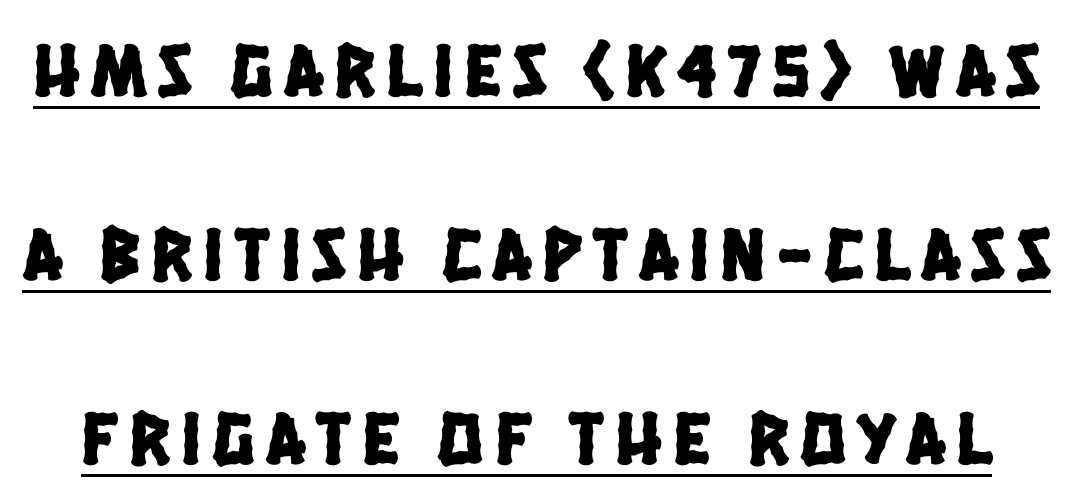
The image shows 76 px condensed sans-serif type; set loose line spacing (2.42x), underlined; low stroke contrast and a large x-height.
